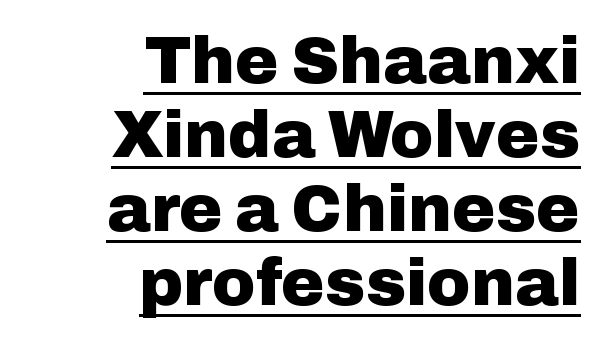
Look at the bottom of the vertical strokes: they stop flat, with no serifs. Quick note: not italic, upright. A baseline rule has been typeset under these characters. Default kerning and tracking; the words read as compact shapes.
